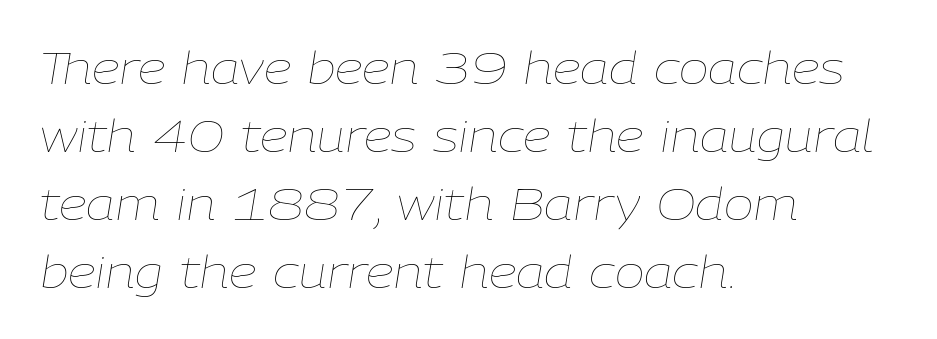
Q: Is the text bold? A: No.
Q: Is the text italic (slanted)? A: Yes, it leans right by about 9 degrees.
Q: Is the text underlined? A: No.
Q: How is the paragraph aligned? A: Left-aligned.
Q: Is the spacing between letters normal or unusually wide? A: Normal.
Q: Is the spacing between lines tight, normal or loose? A: Normal.
Q: Width (condensed, normal, or wide)? A: Normal.
Q: Stroke contrast? A: Low.
Q: x-height? A: Medium.
Q: Monospaced? A: No.
